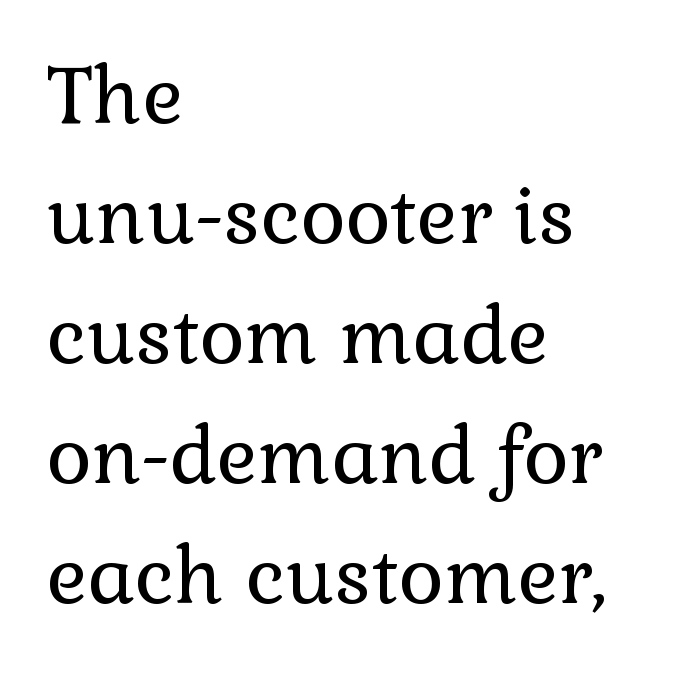
The image shows 78 px regular-weight serif type, upright; set left-aligned, normal line spacing (1.54x), normal letter spacing, not underlined; low stroke contrast and a medium x-height.
